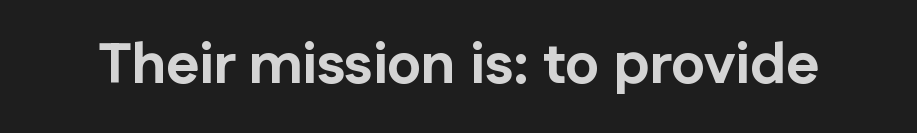
Q: Is the text bold? A: Yes.
Q: Is the text italic (slanted)? A: No, it is upright.
Q: Is the typeface a serif or a sans-serif typeface? A: Sans-serif.
Q: Is the text underlined? A: No.
Q: Is the spacing between letters normal or unusually wide? A: Normal.
Q: Width (condensed, normal, or wide)? A: Normal.
Q: Stroke contrast? A: Low.
Q: x-height? A: Medium.
Q: Monospaced? A: No.
